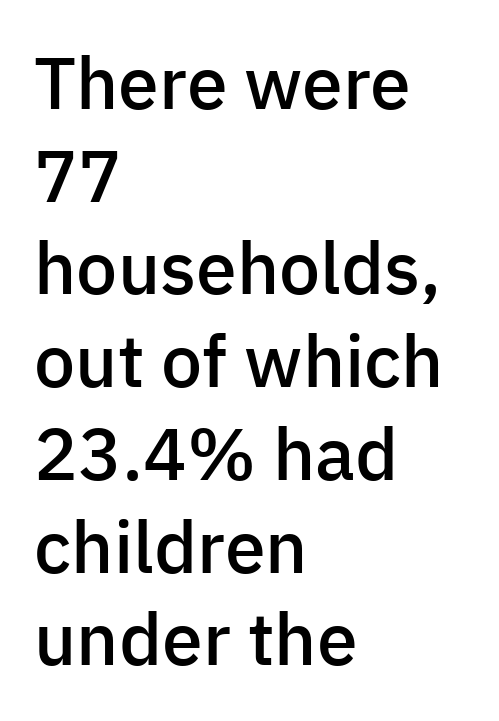
{"serif": "no", "italic": "no", "bold": "semi", "weight": "semibold", "width": "normal", "stroke_contrast": "low", "x_height": "medium", "monospaced": "no", "underline": "no", "align": "left", "line_spacing": "normal", "line_spacing_ratio": 1.27, "letter_spacing": "normal", "letter_spacing_em": 0.0, "glyph_px": 73}
